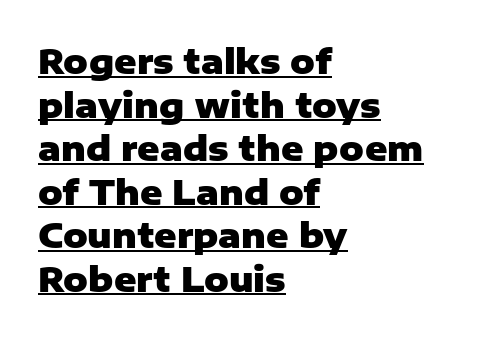
Q: Is the text bold? A: Yes.
Q: Is the text italic (slanted)? A: No, it is upright.
Q: Is the typeface a serif or a sans-serif typeface? A: Sans-serif.
Q: Is the text underlined? A: Yes.
Q: How is the paragraph aligned? A: Left-aligned.
Q: Is the spacing between letters normal or unusually wide? A: Normal.
Q: Is the spacing between lines tight, normal or loose? A: Normal.
Q: Width (condensed, normal, or wide)? A: Normal.
Q: Stroke contrast? A: Low.
Q: x-height? A: Medium.
Q: Monospaced? A: No.
